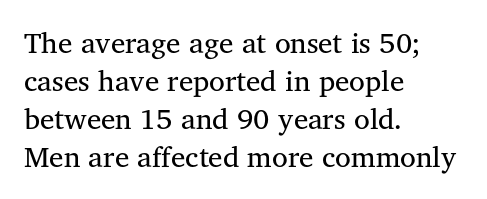
The image shows 29 px regular-weight serif type, upright; set left-aligned, normal line spacing (1.31x), normal letter spacing, not underlined; medium stroke contrast and a medium x-height.
